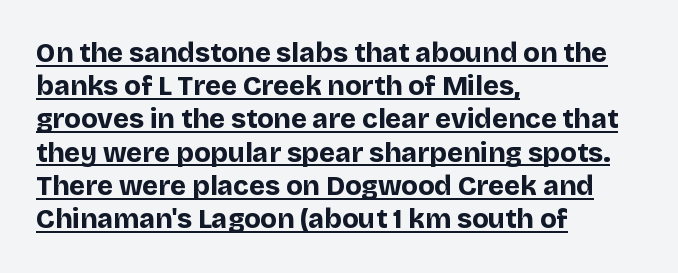
Decoration check: the copy is underlined. One-word summary of the alignment: left. What stands out about the letter spacing? Nothing — it is the standard amount. The passage shown is emphatically bold.
